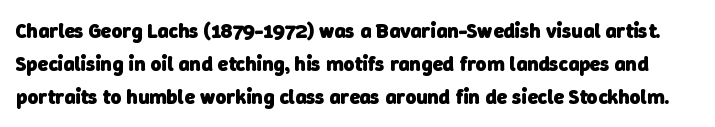
The image shows 21 px bold type; set normal line spacing (1.57x), normal letter spacing, not underlined.
